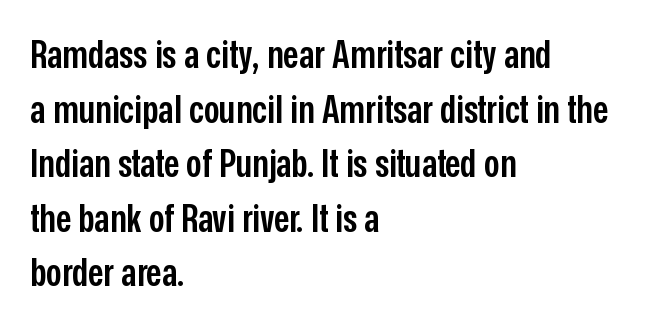
Quick note: interline space is typical. The words here are not underlined. The characters display no serif detailing; their extremities are plain. What weight is shown? A semibold, between regular and bold. This is roman type, the default non-slanted kind. The letterforms sit shoulder to shoulder at normal distance.
